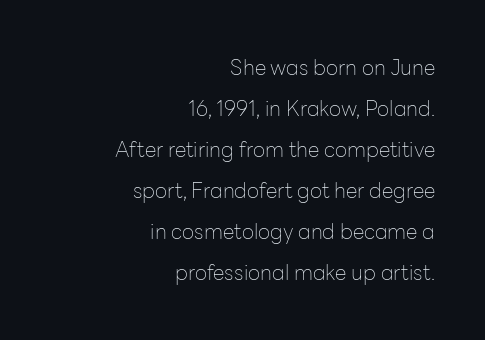
The image shows 21 px text type, upright; set right-aligned, loose line spacing (1.95x), normal letter spacing, not underlined.
